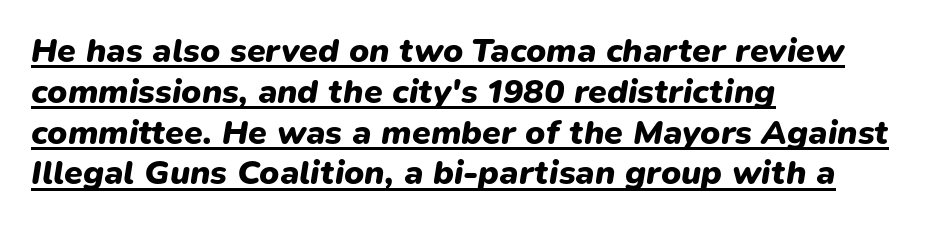
Q: Is the text bold? A: Yes.
Q: Is the text italic (slanted)? A: Yes, it leans right by about 9 degrees.
Q: Is the text underlined? A: Yes.
Q: How is the paragraph aligned? A: Left-aligned.
Q: Is the spacing between letters normal or unusually wide? A: Normal.
Q: Width (condensed, normal, or wide)? A: Normal.
Q: Stroke contrast? A: Low.
Q: x-height? A: Medium.
Q: Monospaced? A: No.
